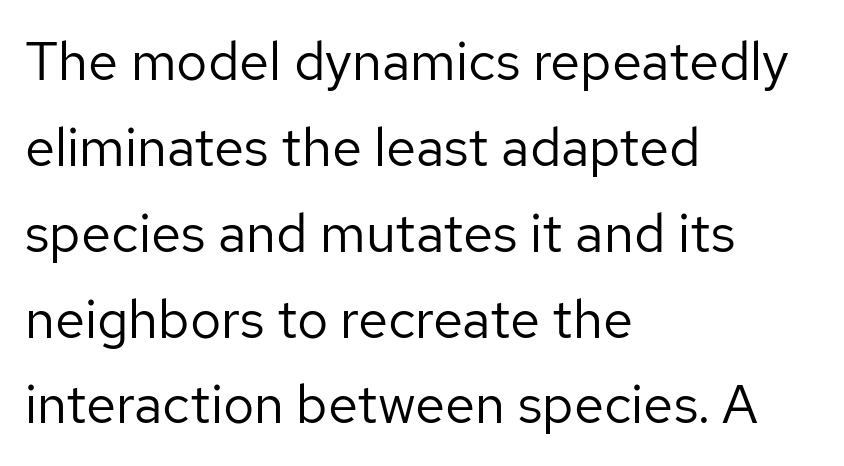
The image shows 54 px regular-weight sans-serif type, upright; set left-aligned, normal line spacing (1.59x), normal letter spacing, not underlined; low stroke contrast and a medium x-height.
